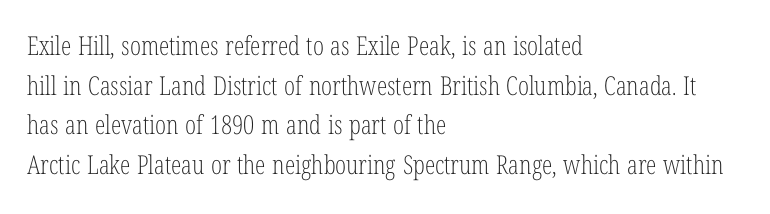
{"italic": "no", "bold": "no", "underline": "no", "align": "left", "line_spacing": "normal", "line_spacing_ratio": 1.52, "letter_spacing": "normal", "letter_spacing_em": 0.0, "glyph_px": 26}
